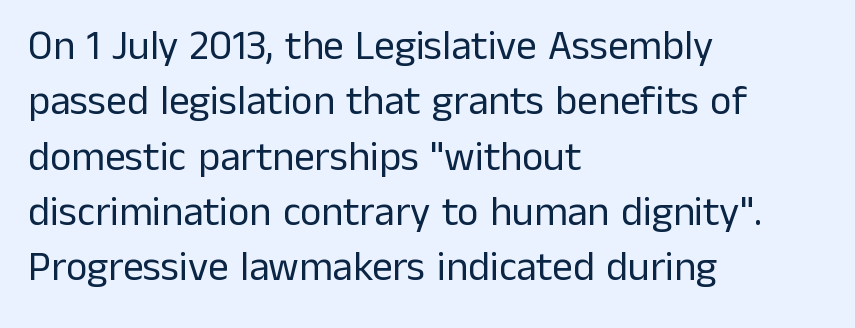
{"serif": "no", "italic": "no", "bold": "no", "weight": "regular", "width": "normal", "stroke_contrast": "low", "x_height": "medium", "monospaced": "no", "underline": "no", "align": "left", "line_spacing": "normal", "line_spacing_ratio": 1.35, "letter_spacing": "normal", "letter_spacing_em": 0.0, "glyph_px": 41}
